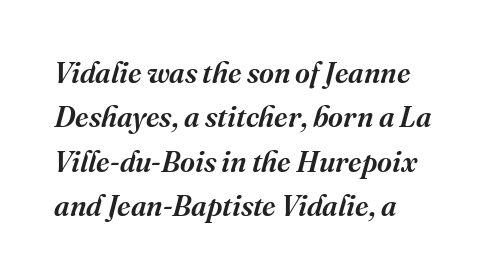
Q: Is the text italic (slanted)? A: Yes, it leans right by about 16 degrees.
Q: Is the typeface a serif or a sans-serif typeface? A: Serif.
Q: Is the text underlined? A: No.
Q: How is the paragraph aligned? A: Left-aligned.
Q: Is the spacing between letters normal or unusually wide? A: Normal.
Q: Is the spacing between lines tight, normal or loose? A: Normal.
Q: Width (condensed, normal, or wide)? A: Normal.
Q: Stroke contrast? A: Medium.
Q: x-height? A: Medium.
Q: Monospaced? A: No.
